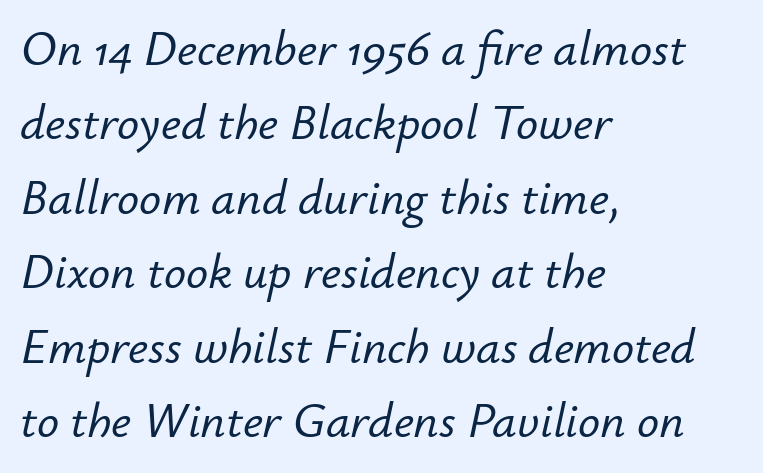
The image shows 49 px text type, italic (leaning right); set left-aligned, normal line spacing (1.52x), normal letter spacing, not underlined; low stroke contrast and a small x-height.
